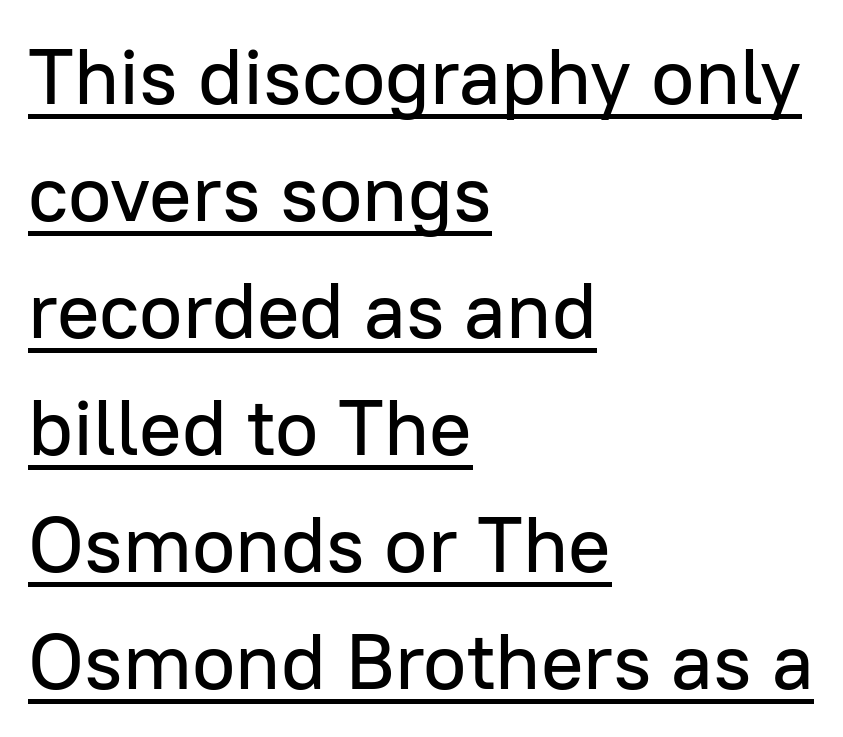
Q: Is the text italic (slanted)? A: No, it is upright.
Q: Is the typeface a serif or a sans-serif typeface? A: Sans-serif.
Q: Is the text underlined? A: Yes.
Q: How is the paragraph aligned? A: Left-aligned.
Q: Is the spacing between letters normal or unusually wide? A: Normal.
Q: Is the spacing between lines tight, normal or loose? A: Normal.
Q: Width (condensed, normal, or wide)? A: Normal.
Q: Stroke contrast? A: Low.
Q: x-height? A: Medium.
Q: Monospaced? A: No.
